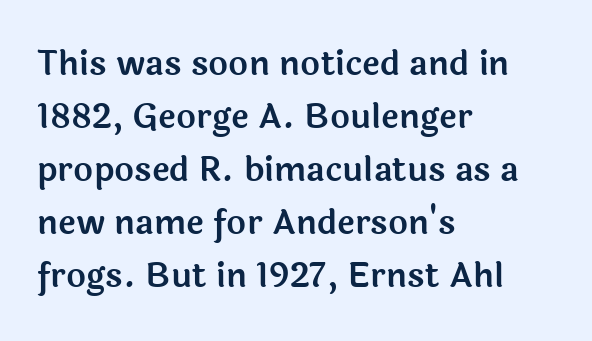
A bare baseline throughout the passage. You can tell it's not italic because the verticals are truly vertical. The rendering uses natural spacing where letterforms have individual widths. The typesetter chose a ragged-right arrangement here. The type family on display is of the sans-serif kind. Interline gaps are of average width in this sample.
